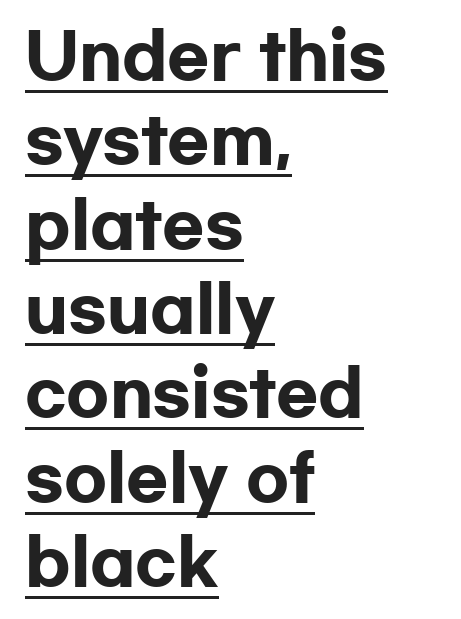
Proportional: the letters do not fall into vertical columns. Compared with undecorated copy, this sample adds a rule below the words. Every character sits straight up, as roman type does. Nothing sits at the stroke ends, so this counts as sans-serif. Baseline-to-baseline distance is the conventional proportion of letter height. Caption: multi-line text, flush left, ragged right.
